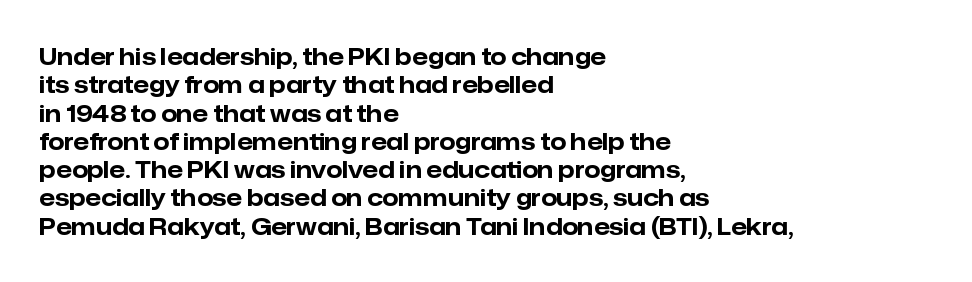
{"italic": "no", "bold": "yes", "underline": "no", "align": "left", "line_spacing_ratio": 1.23, "letter_spacing": "normal", "letter_spacing_em": 0.0, "glyph_px": 23}
